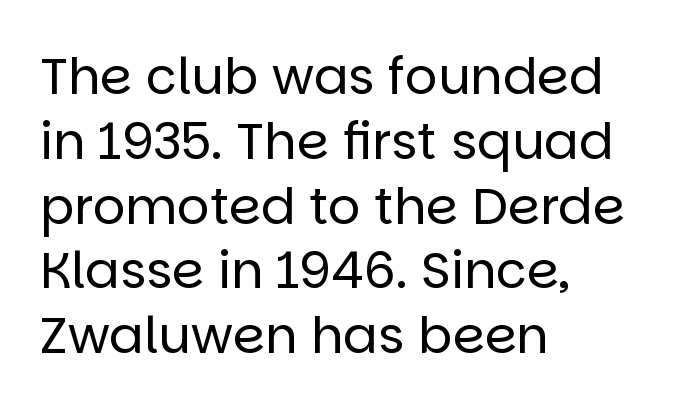
{"serif": "no", "italic": "no", "bold": "no", "weight": "regular", "width": "normal", "stroke_contrast": "low", "x_height": "large", "monospaced": "no", "underline": "no", "align": "left", "line_spacing": "normal", "line_spacing_ratio": 1.27, "letter_spacing": "normal", "letter_spacing_em": 0.0, "glyph_px": 51}
